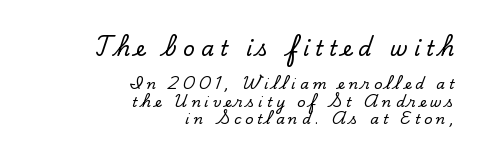
Each line ends at the same right margin while the left side varies. Notice how descenders clear the ascenders below comfortably — that's standard leading. What stands out about the letter spacing? Its width — letters are far apart. Of the two passages, the one on top uses the larger point size. Unmarked baselines from the first word to the last.
